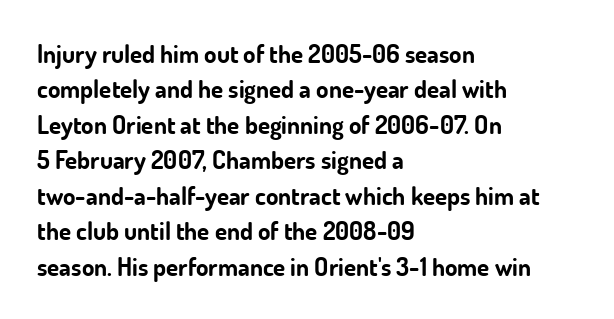
The image shows 25 px bold type, upright; set left-aligned, normal line spacing (1.42x), normal letter spacing, not underlined.
